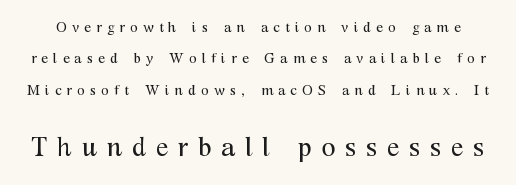
{"italic": "no", "bold": "no", "underline": "no", "line_spacing": "loose", "line_spacing_ratio": 2.25, "letter_spacing": "wide", "letter_spacing_em": 0.37, "larger_block": "second", "size_ratio": 1.86, "glyph_px": 26}
